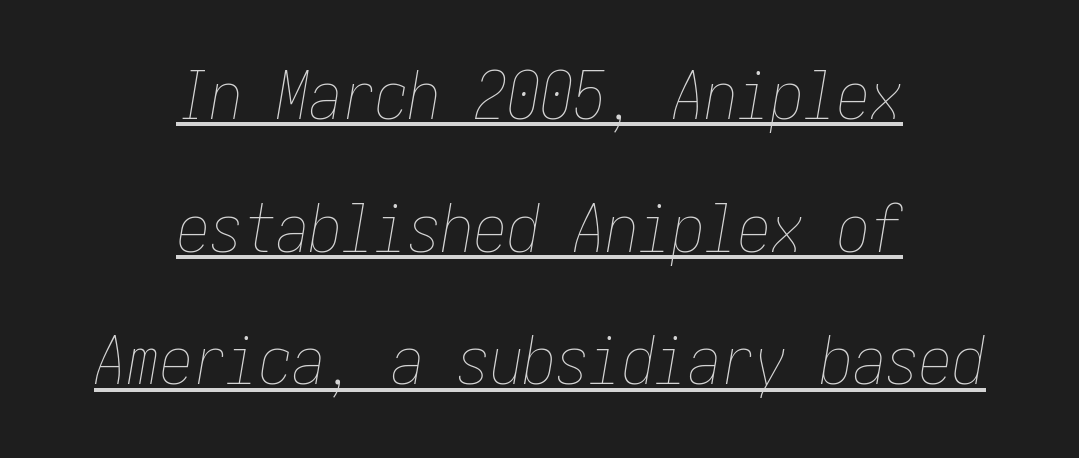
Q: Is the text bold? A: No.
Q: Is the text italic (slanted)? A: Yes, it leans right by about 10 degrees.
Q: Is the text underlined? A: Yes.
Q: How is the paragraph aligned? A: Centered.
Q: Is the spacing between letters normal or unusually wide? A: Normal.
Q: Is the spacing between lines tight, normal or loose? A: Loose.
Q: Width (condensed, normal, or wide)? A: Condensed.
Q: Stroke contrast? A: Low.
Q: x-height? A: Medium.
